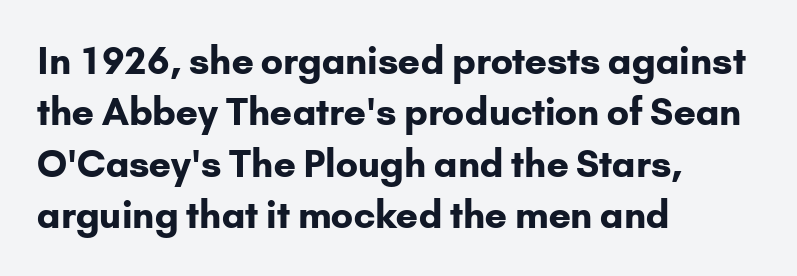
{"serif": "no", "italic": "no", "bold": "yes", "weight": "bold", "width": "normal", "stroke_contrast": "low", "x_height": "small", "monospaced": "no", "underline": "no", "align": "left", "line_spacing": "normal", "line_spacing_ratio": 1.39, "letter_spacing": "normal", "letter_spacing_em": 0.0, "glyph_px": 37}
